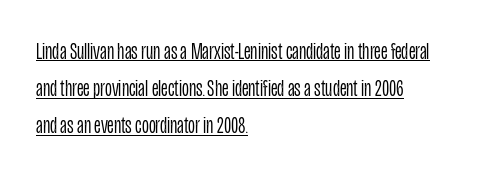
The image shows 24 px text type, upright; set left-aligned, normal line spacing (1.55x), normal letter spacing, underlined.
